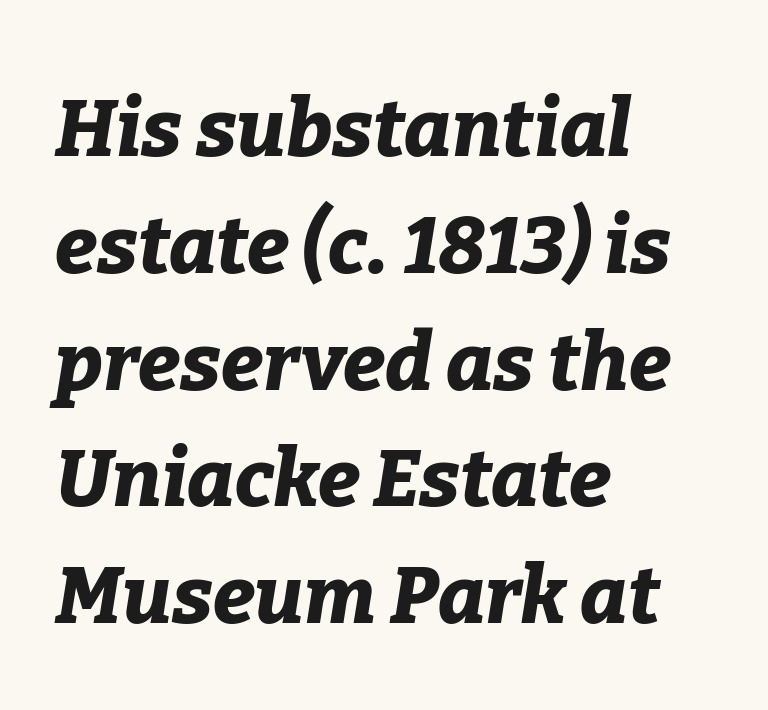
Q: Is the text bold? A: Yes.
Q: Is the text italic (slanted)? A: Yes, it leans right by about 9 degrees.
Q: Is the text underlined? A: No.
Q: How is the paragraph aligned? A: Left-aligned.
Q: Is the spacing between letters normal or unusually wide? A: Normal.
Q: Is the spacing between lines tight, normal or loose? A: Normal.
Q: Width (condensed, normal, or wide)? A: Normal.
Q: Stroke contrast? A: Low.
Q: x-height? A: Medium.
Q: Monospaced? A: No.
